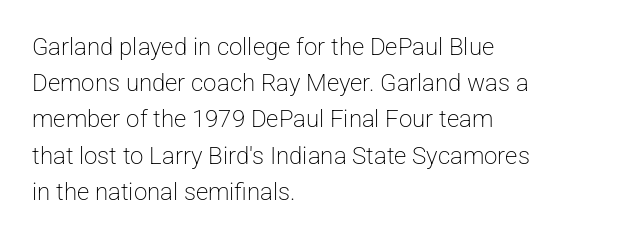
{"italic": "no", "bold": "no", "underline": "no", "align": "left", "line_spacing": "normal", "line_spacing_ratio": 1.51, "letter_spacing": "normal", "letter_spacing_em": 0.0, "glyph_px": 24}
